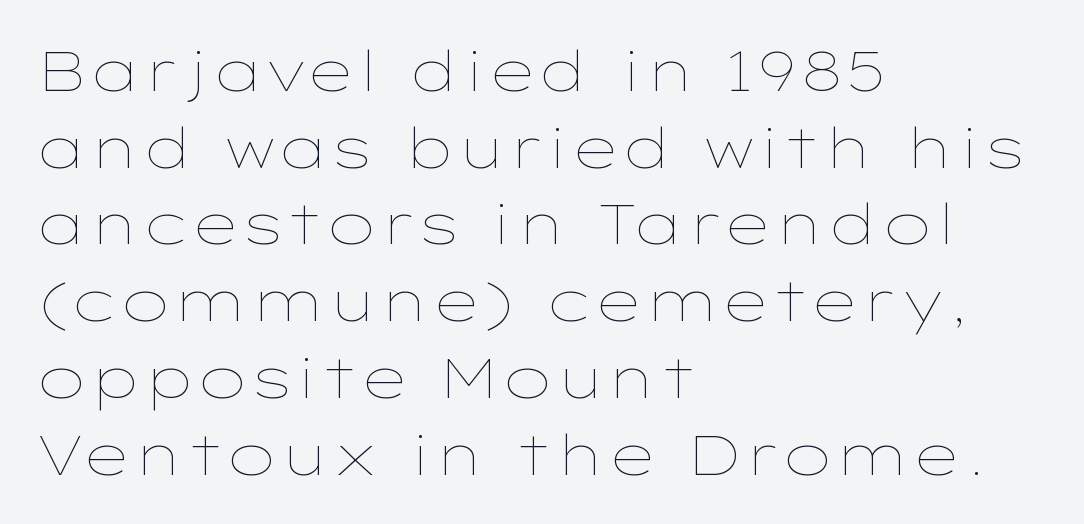
Q: Is the text bold? A: No.
Q: Is the text italic (slanted)? A: No, it is upright.
Q: Is the text underlined? A: No.
Q: How is the paragraph aligned? A: Left-aligned.
Q: Is the spacing between letters normal or unusually wide? A: Normal.
Q: Is the spacing between lines tight, normal or loose? A: Normal.
Q: Width (condensed, normal, or wide)? A: Wide.
Q: Stroke contrast? A: Low.
Q: x-height? A: Medium.
Q: Monospaced? A: No.
